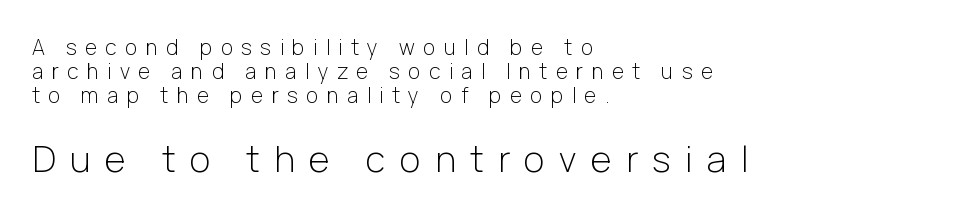
{"serif": "no", "italic": "no", "bold": "no", "weight": "light", "width": "normal", "stroke_contrast": "low", "x_height": "medium", "monospaced": "no", "underline": "no", "align": "left", "line_spacing": "tight", "line_spacing_ratio": 1.15, "letter_spacing": "wide", "letter_spacing_em": 0.4, "larger_block": "second", "size_ratio": 1.71, "glyph_px": 36}
